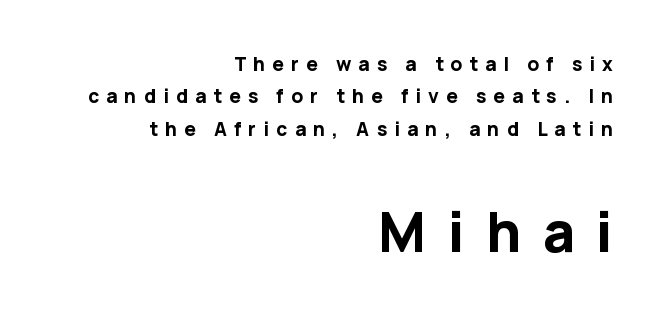
{"serif": "no", "italic": "no", "bold": "yes", "weight": "bold", "width": "normal", "stroke_contrast": "low", "x_height": "medium", "monospaced": "no", "underline": "no", "align": "right", "line_spacing_ratio": 1.71, "letter_spacing": "wide", "letter_spacing_em": 0.38, "larger_block": "second", "size_ratio": 2.95, "glyph_px": 56}
